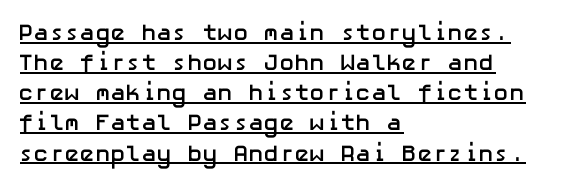
{"italic": "no", "bold": "yes", "underline": "yes", "align": "left", "line_spacing": "normal", "line_spacing_ratio": 1.31, "letter_spacing": "normal", "letter_spacing_em": 0.0, "glyph_px": 23}
